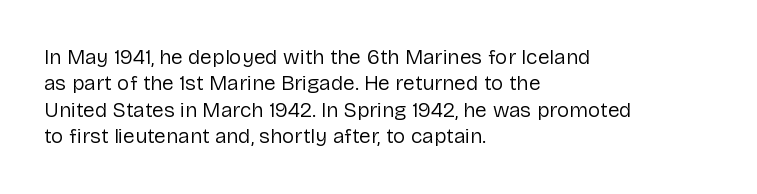
The rendering uses a moderate line-height, typical for paragraphs. Only glyphs here, with clear space below each row. The passage is arranged the way most books set body copy — flush left. Spacing between characters is what you'd get straight out of the box.
